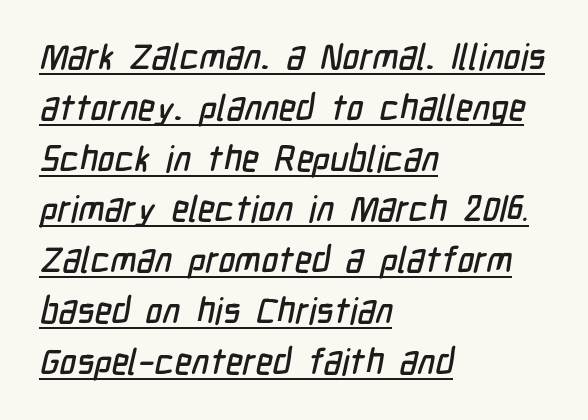
{"serif": "no", "width": "condensed", "stroke_contrast": "low", "x_height": "medium", "monospaced": "no", "underline": "yes", "align": "left", "line_spacing": "normal", "line_spacing_ratio": 1.41, "letter_spacing": "normal", "letter_spacing_em": 0.0, "glyph_px": 36}
